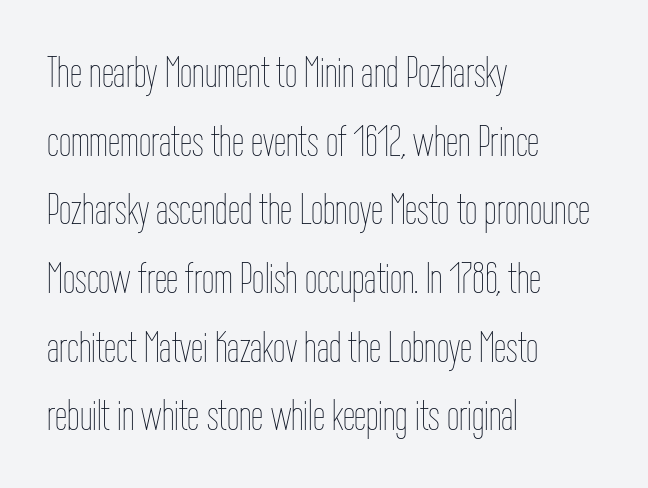
{"italic": "no", "bold": "no", "weight": "thin", "width": "condensed", "stroke_contrast": "low", "x_height": "medium", "monospaced": "no", "underline": "no", "align": "left", "line_spacing": "normal", "line_spacing_ratio": 1.56, "letter_spacing": "normal", "letter_spacing_em": 0.0, "glyph_px": 44}
